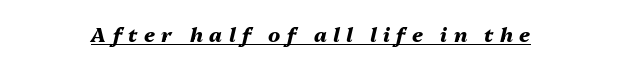
{"italic": "yes", "lean": "right", "slant_degrees": 13, "bold": "yes", "underline": "yes", "letter_spacing": "wide", "letter_spacing_em": 0.32, "glyph_px": 20}
